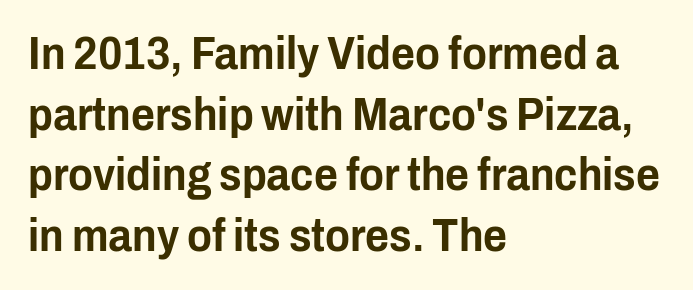
The image shows 46 px condensed sans-serif type, upright; set left-aligned, normal line spacing (1.32x), normal letter spacing, not underlined; low stroke contrast and a medium x-height.
